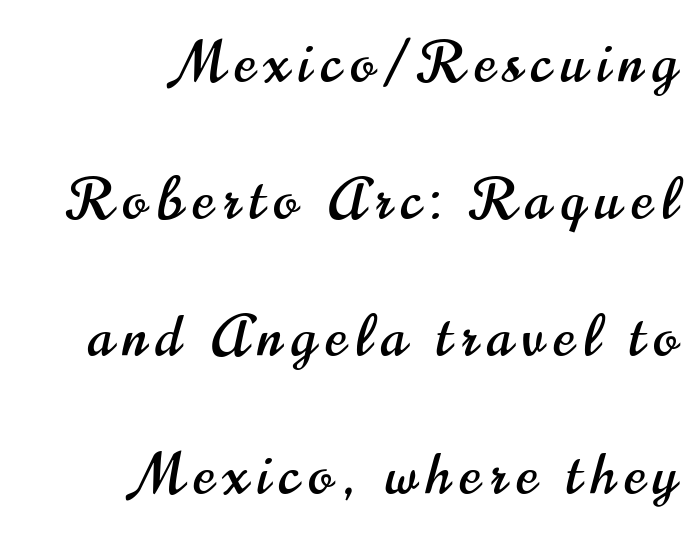
{"serif": "no", "width": "condensed", "stroke_contrast": "high", "x_height": "small", "monospaced": "no", "underline": "no", "align": "right", "line_spacing": "loose", "line_spacing_ratio": 2.45, "glyph_px": 56}
